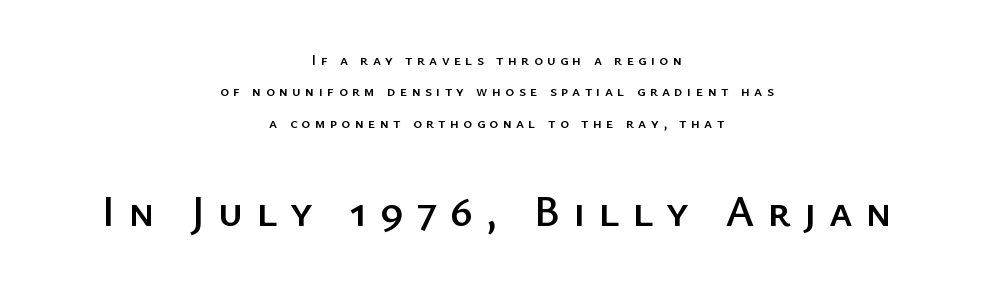
Ordinary non-slanted type is in use. Alignment: centered. These two chunks differ in scale, with the bottom chunk taking the larger measure. The designer dialed line spacing up above the default.
